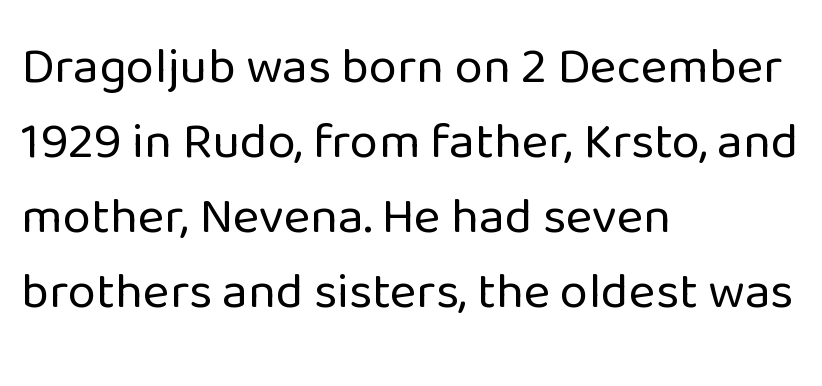
The typeface chosen for these lines omits serifs. Varying glyph widths throughout — classic text-font behaviour. Descenders are the only things crossing below the line. The compositor pushed each line to the left boundary.
